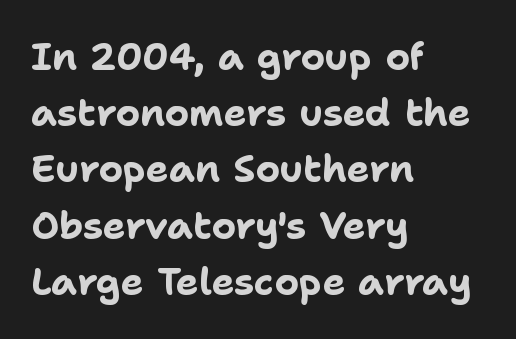
The image shows 38 px bold sans-serif type, upright; set left-aligned, normal line spacing (1.48x), normal letter spacing, not underlined; low stroke contrast and a medium x-height.
